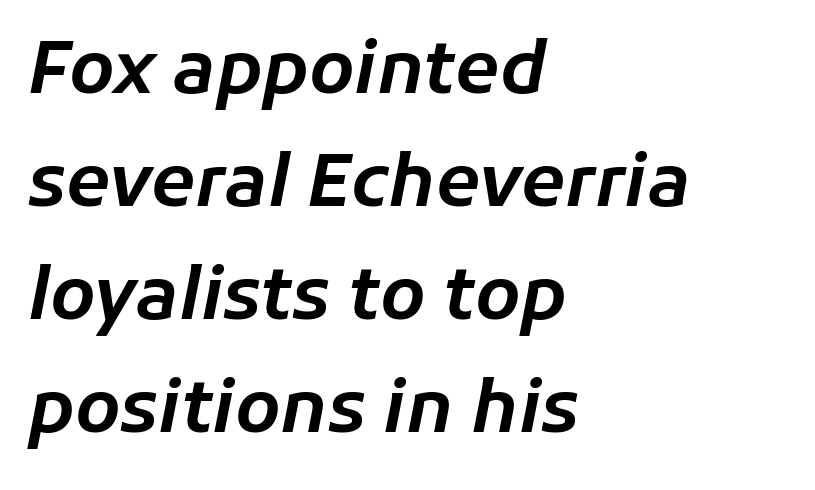
It's the slanting kind of type. If you drew a ruler down the left edge, every line would touch it. Each row of text sits above clean, open space. The letters advance in unequal steps, a hallmark of proportional type.
